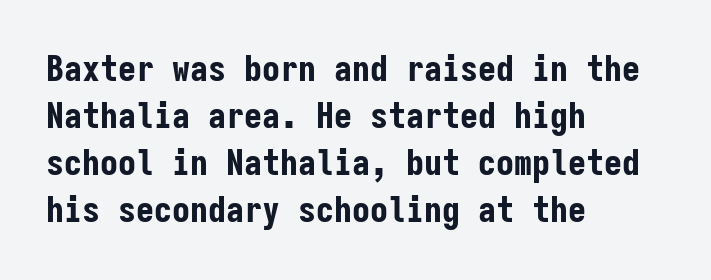
The image shows 36 px bold, condensed sans-serif type, upright, monospaced; set left-aligned, normal line spacing (1.31x), normal letter spacing, not underlined; low stroke contrast and a medium x-height.
